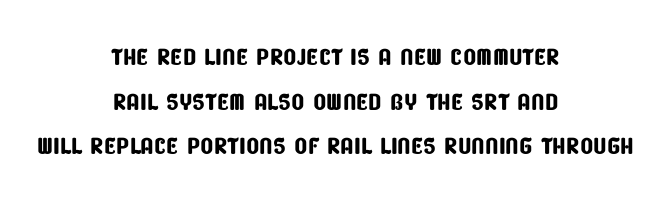
Nobody touched the tracking dial on this one. The space beneath each line is pristine and unruled. The whitespace from short lines is split evenly between both sides. The type family on display is of the sans-serif kind. Notice how descenders clear the ascenders below comfortably — that's standard leading. Proportional: the letters do not fall into vertical columns.
